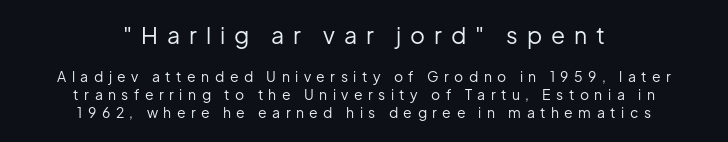
The image shows 23 px text type, upright; set centered, normal line spacing (1.26x), unusually wide letter spacing (+0.39 em), not underlined; the first (top) block is 1.64x larger.
